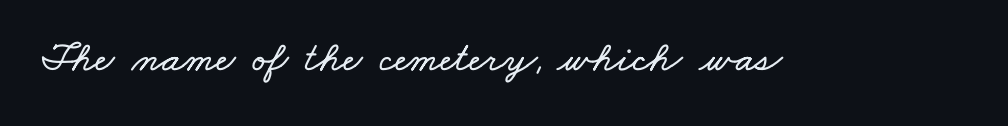
You could call the tracking neutral — neither tight nor loose. The baseline area is clear. The passage shown is typed in a proportional face where columns would drift.
